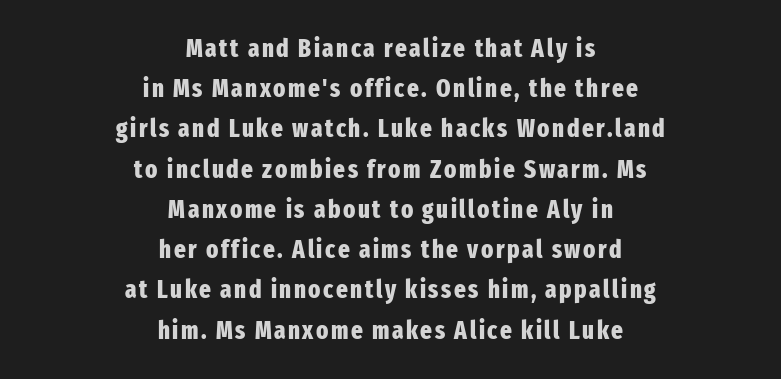
The image shows 25 px bold type, upright; set centered, normal line spacing (1.61x), not underlined.
